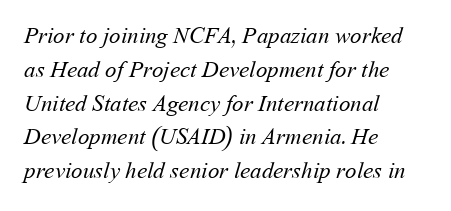
The image shows 23 px text type; set left-aligned, normal line spacing (1.47x), normal letter spacing, not underlined.
